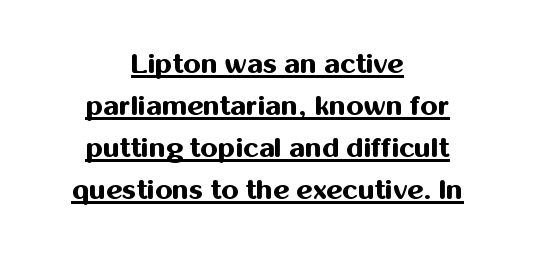
The image shows 28 px bold sans-serif type, upright; set centered, normal line spacing (1.5x), normal letter spacing, underlined; medium stroke contrast and a medium x-height.
